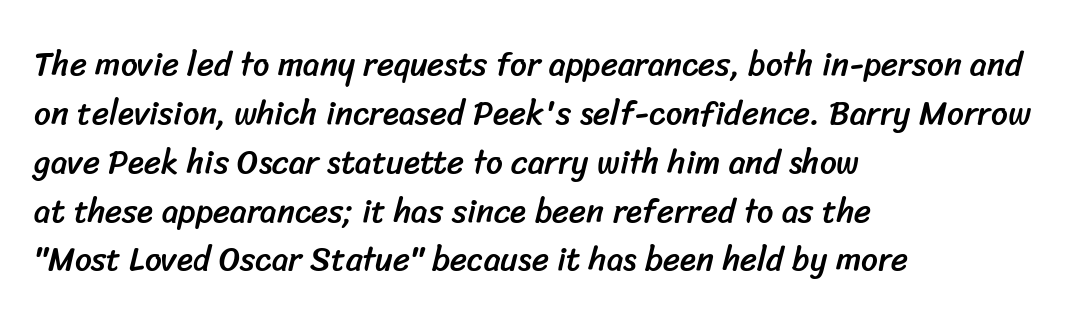
Q: Is the typeface a serif or a sans-serif typeface? A: Sans-serif.
Q: Is the text underlined? A: No.
Q: How is the paragraph aligned? A: Left-aligned.
Q: Is the spacing between letters normal or unusually wide? A: Normal.
Q: Is the spacing between lines tight, normal or loose? A: Normal.
Q: Width (condensed, normal, or wide)? A: Normal.
Q: Stroke contrast? A: Low.
Q: x-height? A: Medium.
Q: Monospaced? A: No.
